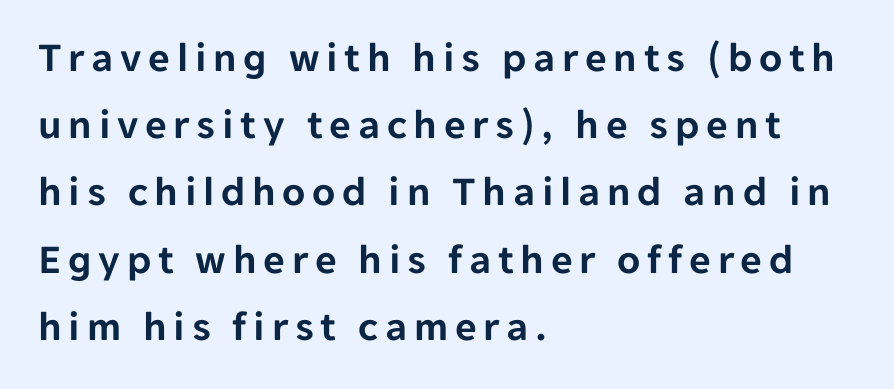
The image shows 42 px sans-serif type, upright; set left-aligned, normal line spacing (1.6x), not underlined; low stroke contrast and a medium x-height.
